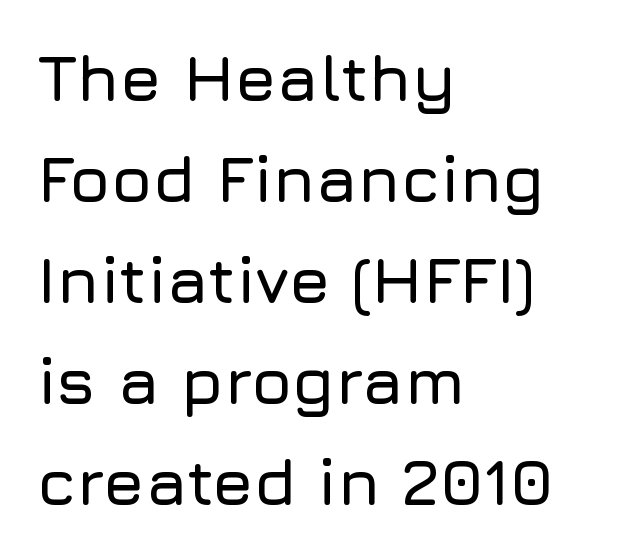
The image shows 66 px sans-serif type, upright; set left-aligned, normal line spacing (1.53x), normal letter spacing, not underlined; low stroke contrast and a medium x-height.
